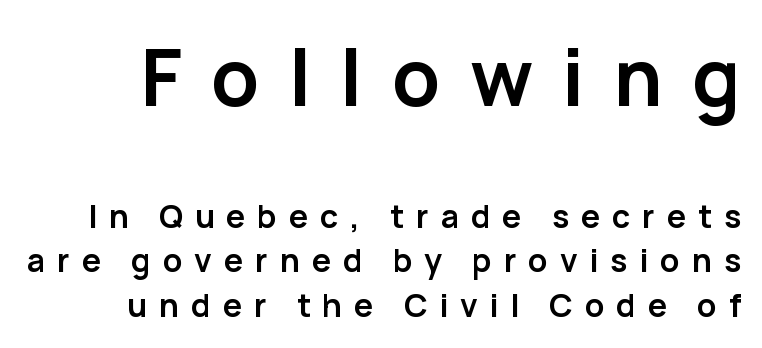
The image shows 79 px semibold sans-serif type, upright; set normal line spacing (1.38x), unusually wide letter spacing (+0.37 em), not underlined; the first (top) block is 2.47x larger; low stroke contrast and a medium x-height.
